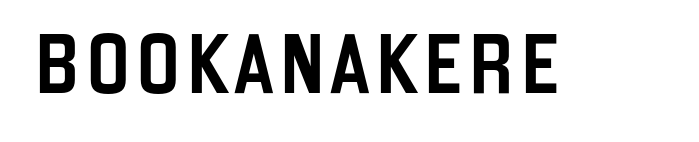
Q: Is the text italic (slanted)? A: No, it is upright.
Q: Is the typeface a serif or a sans-serif typeface? A: Sans-serif.
Q: Is the text underlined? A: No.
Q: Width (condensed, normal, or wide)? A: Condensed.
Q: Stroke contrast? A: Low.
Q: x-height? A: Large.
Q: Monospaced? A: No.
